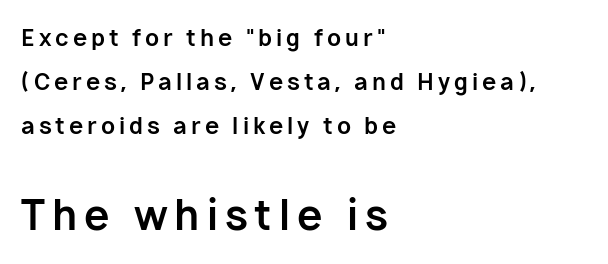
The paragraph shown leans on its left margin. Every stem runs plumb, perpendicular to the baseline. Leading: increased. The glyphs in this specimen are sans serif. Is this a fixed-width face? No — the glyphs have proportional, varying widths.
